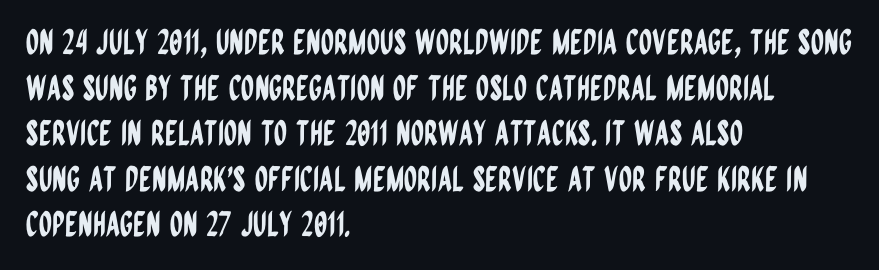
Q: Is the text italic (slanted)? A: No, it is upright.
Q: Is the typeface a serif or a sans-serif typeface? A: Sans-serif.
Q: Is the text underlined? A: No.
Q: How is the paragraph aligned? A: Left-aligned.
Q: Is the spacing between letters normal or unusually wide? A: Normal.
Q: Is the spacing between lines tight, normal or loose? A: Normal.
Q: Width (condensed, normal, or wide)? A: Condensed.
Q: Stroke contrast? A: Low.
Q: x-height? A: Large.
Q: Monospaced? A: No.
